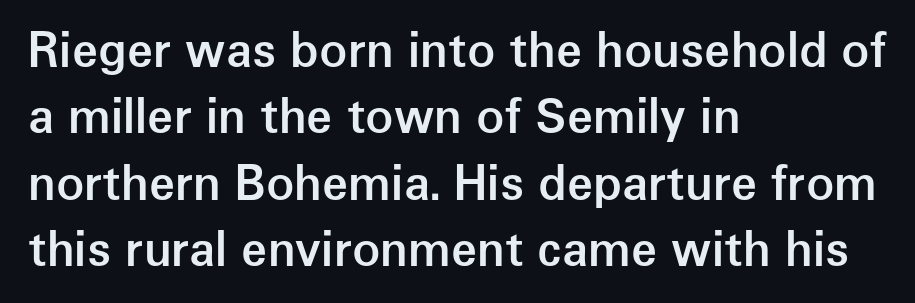
Descender tails drop into unmarked territory. Does extra space separate the letters? No, they use regular spacing. This sample uses an upright cut, with every glyph sitting square on the baseline. The leading is moderate, giving the passage an even texture. No feet cap the strokes, marking this as sans-serif type.
